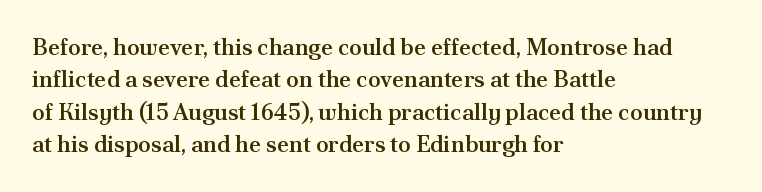
Compared with typical body copy, the letter spacing here is the same. The ragged edge is on the right, which tells us the setting is flush left. The line-height multiplier appears to be the usual default. Is the type bold? Partly — it's a semibold, heavier than regular but not fully bold. Style check: upright.
